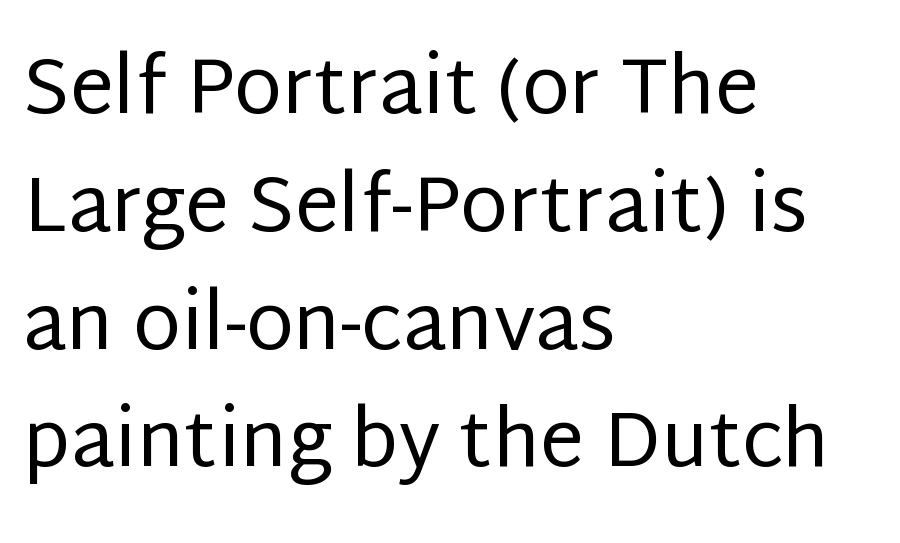
{"serif": "no", "italic": "no", "bold": "no", "weight": "regular", "width": "normal", "stroke_contrast": "low", "x_height": "large", "monospaced": "no", "underline": "no", "align": "left", "line_spacing": "normal", "line_spacing_ratio": 1.51, "letter_spacing": "normal", "letter_spacing_em": 0.0, "glyph_px": 78}
